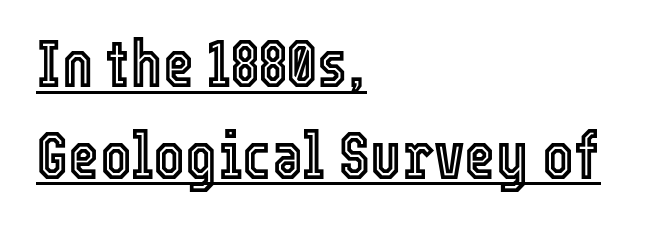
The image shows 67 px condensed type, upright; set left-aligned, normal line spacing (1.37x), normal letter spacing, underlined; a medium x-height.
